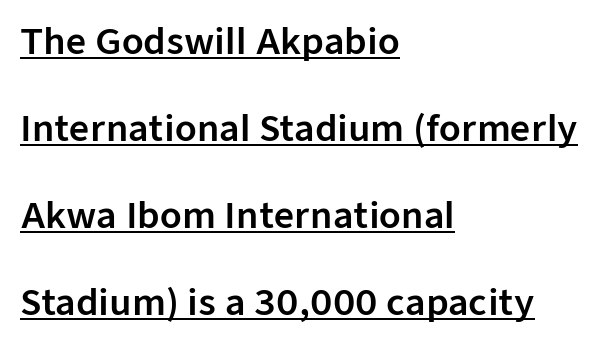
Q: Is the text italic (slanted)? A: No, it is upright.
Q: Is the typeface a serif or a sans-serif typeface? A: Sans-serif.
Q: Is the text underlined? A: Yes.
Q: How is the paragraph aligned? A: Left-aligned.
Q: Is the spacing between letters normal or unusually wide? A: Normal.
Q: Is the spacing between lines tight, normal or loose? A: Loose.
Q: Width (condensed, normal, or wide)? A: Normal.
Q: Stroke contrast? A: Low.
Q: x-height? A: Medium.
Q: Monospaced? A: No.
